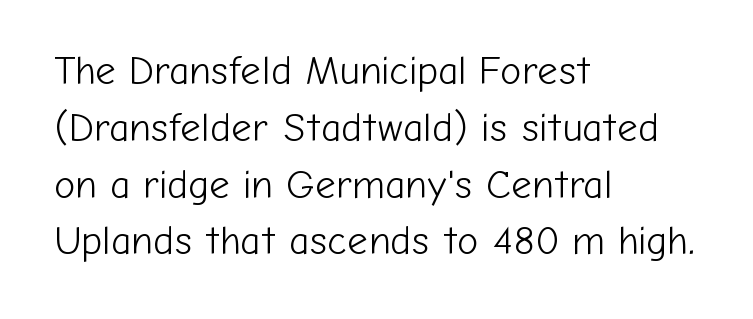
Q: Is the text bold? A: No.
Q: Is the text italic (slanted)? A: No, it is upright.
Q: Is the typeface a serif or a sans-serif typeface? A: Sans-serif.
Q: Is the text underlined? A: No.
Q: How is the paragraph aligned? A: Left-aligned.
Q: Is the spacing between letters normal or unusually wide? A: Normal.
Q: Is the spacing between lines tight, normal or loose? A: Normal.
Q: Width (condensed, normal, or wide)? A: Normal.
Q: Stroke contrast? A: Low.
Q: x-height? A: Medium.
Q: Monospaced? A: No.
